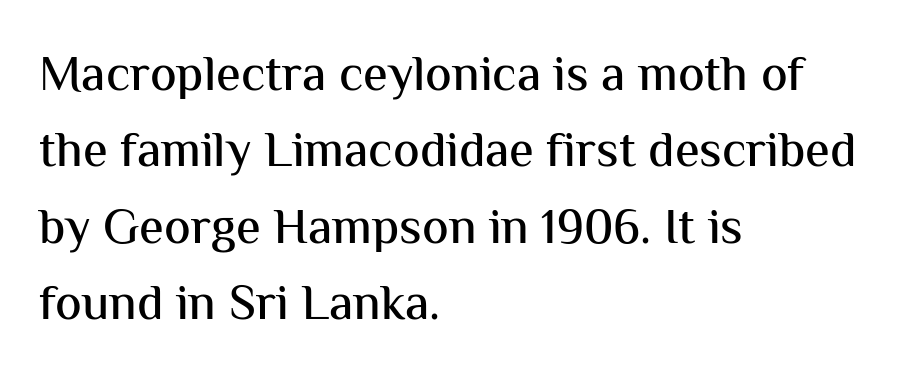
Quick note: underline off. If you measured baseline to baseline, you'd find a middling distance. Alignment: flush left. Each letter's strokes conclude bluntly, with no projecting serifs. Do the characters align in a grid? No, the font is proportional.
